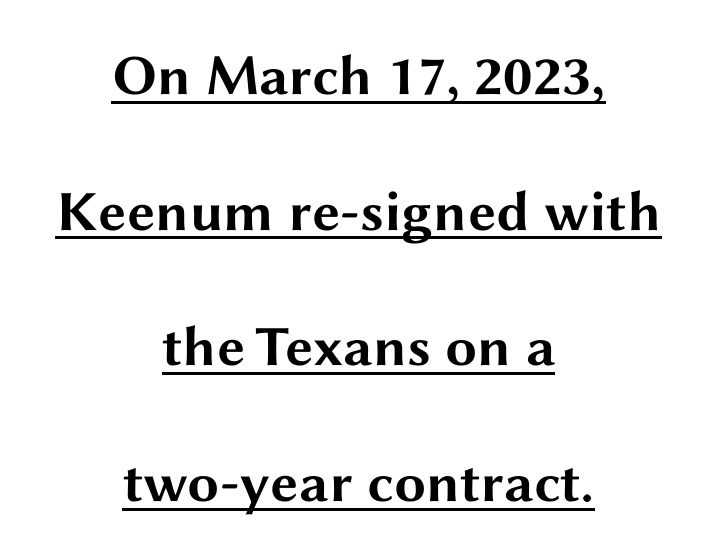
{"serif": "no", "italic": "no", "bold": "yes", "weight": "bold", "width": "wide", "stroke_contrast": "medium", "x_height": "medium", "monospaced": "no", "underline": "yes", "align": "center", "line_spacing": "loose", "line_spacing_ratio": 2.38, "letter_spacing": "normal", "letter_spacing_em": 0.0, "glyph_px": 57}
